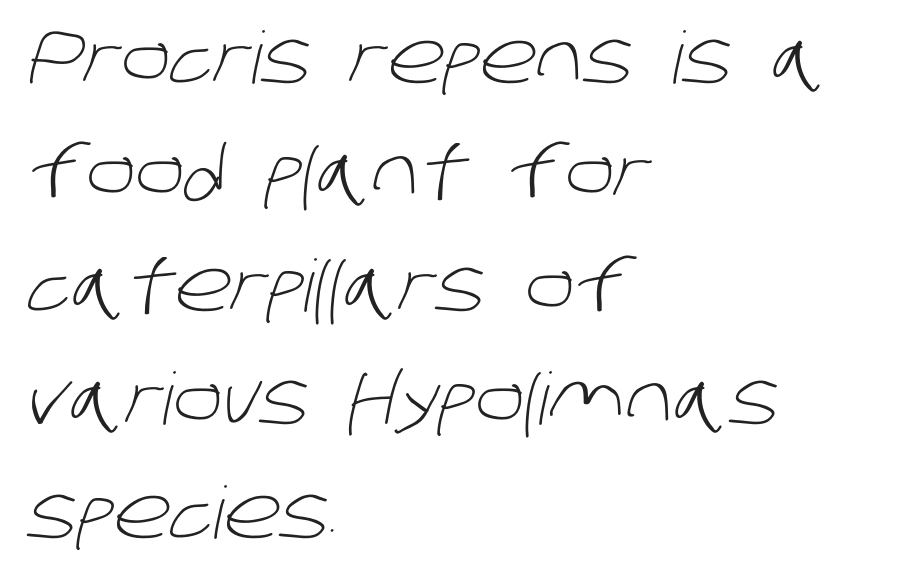
Check where the strokes stop: nothing finishes them off — pure sans. Typeset ragged right — the left edge is the straight one. Weight: not bold — regular or lighter. Any mark beneath the type? The region is blank. Glyph-to-glyph distance matches everyday printed text. Character widths vary here, with narrow letters taking less room than wide ones.
